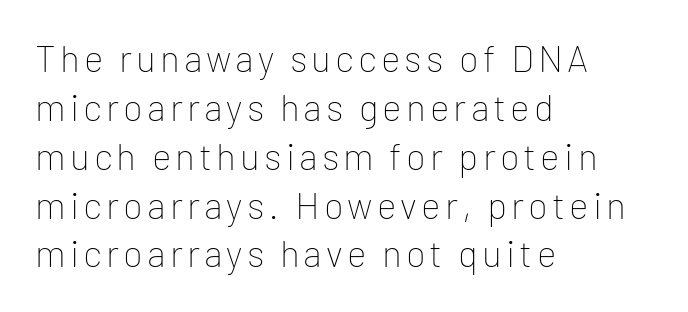
The image shows 37 px thin sans-serif type, upright; set left-aligned, normal line spacing (1.32x), not underlined; low stroke contrast and a medium x-height.
